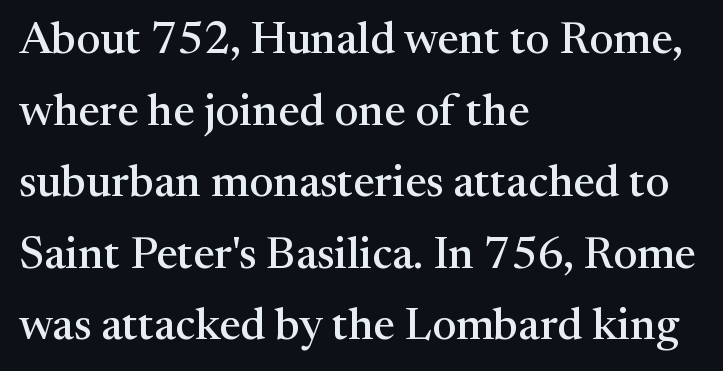
The image shows 45 px serif type, upright; set left-aligned, normal line spacing (1.59x), normal letter spacing, not underlined; medium stroke contrast and a medium x-height.
